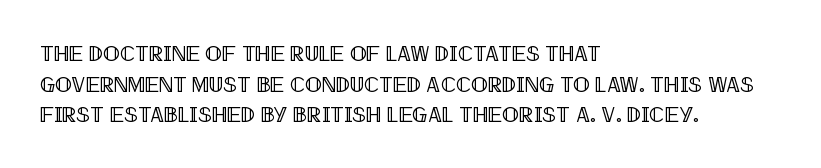
The image shows 22 px text type, upright; set left-aligned, normal line spacing (1.39x), normal letter spacing, not underlined.
